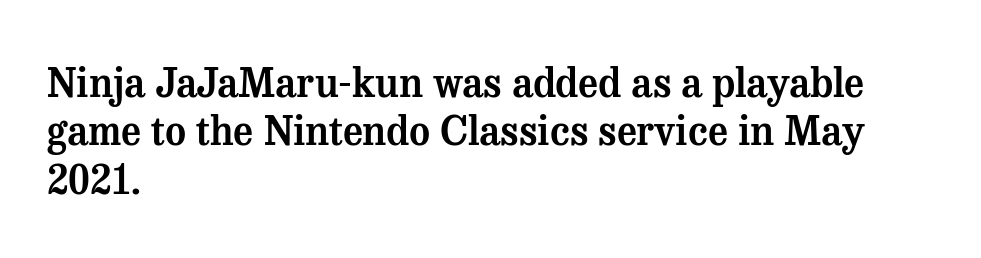
The image shows 40 px serif type, upright; set left-aligned, line spacing 1.21x, normal letter spacing, not underlined; medium stroke contrast and a medium x-height.
